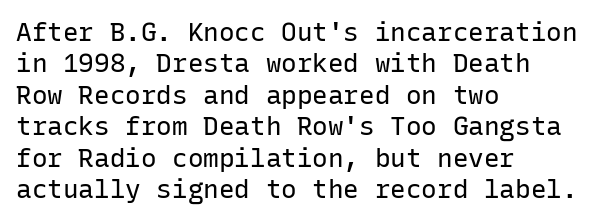
Q: Is the text bold? A: No.
Q: Is the text italic (slanted)? A: No, it is upright.
Q: Is the text underlined? A: No.
Q: How is the paragraph aligned? A: Left-aligned.
Q: Is the spacing between letters normal or unusually wide? A: Normal.
